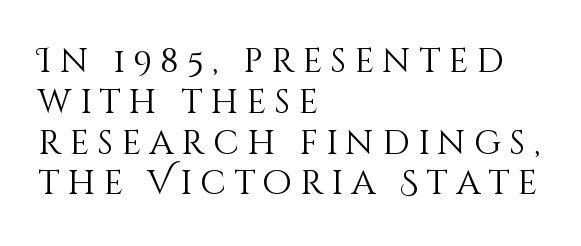
The image shows 34 px light type, upright; set left-aligned, line spacing 1.2x, unusually wide letter spacing (+0.24 em), not underlined; medium stroke contrast and a large x-height.
